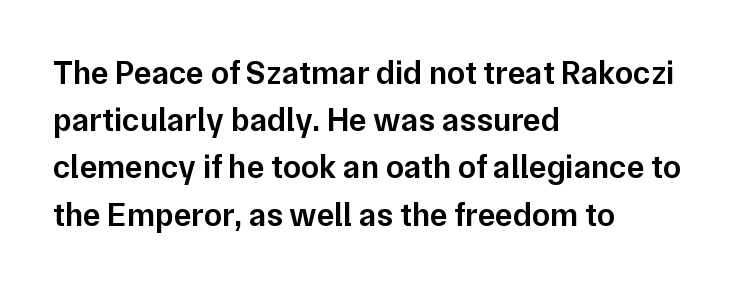
The image shows 33 px semibold sans-serif type, upright; set left-aligned, normal line spacing (1.43x), normal letter spacing, not underlined; low stroke contrast and a medium x-height.
